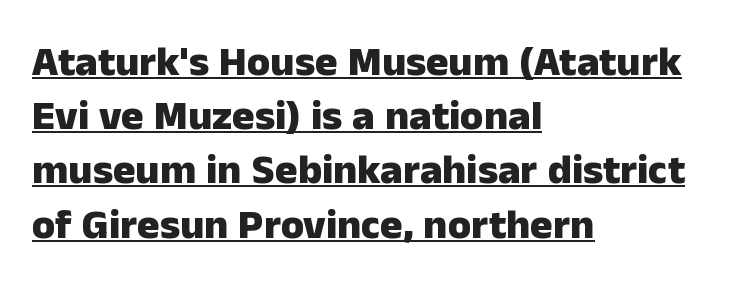
The sample's only ornament is a line tracing under the words. Vertical spacing — default. These words are printed bold, with thick strokes throughout. These lines stack with their left ends in a neat column.
